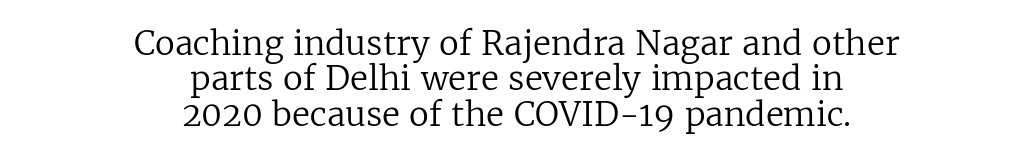
You could not count columns in this text — the font is proportionally spaced. A roman cut, with each character standing at attention. These glyphs show unthickened strokes, regular width or finer. Closely set lines give the paragraph a compact silhouette.
